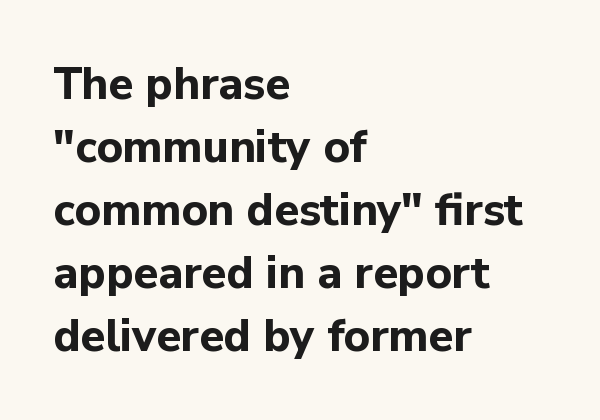
{"serif": "no", "italic": "no", "bold": "yes", "weight": "bold", "width": "normal", "stroke_contrast": "low", "x_height": "medium", "monospaced": "no", "underline": "no", "align": "left", "line_spacing": "normal", "line_spacing_ratio": 1.4, "letter_spacing": "normal", "letter_spacing_em": 0.0, "glyph_px": 45}
